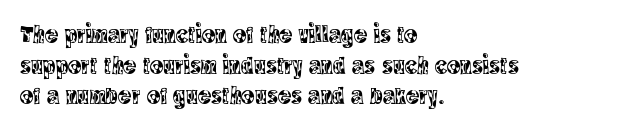
The image shows 25 px text type, upright; set left-aligned, line spacing 1.23x, normal letter spacing, not underlined.
